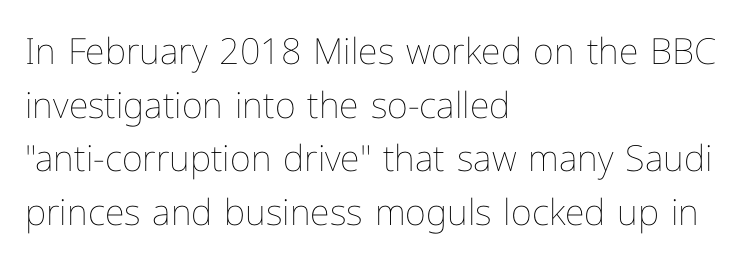
Characters remain perfectly vertical along every line. Think of a printed novel: that variable character pitch is what you see here. Notice how descenders clear the ascenders below comfortably — that's standard leading. Characters follow at the spacing the type designer built in. No word sits above an underline.
